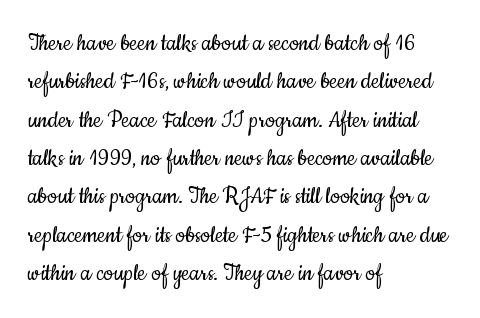
The image shows 27 px text type; set left-aligned, normal line spacing (1.42x), normal letter spacing, not underlined.
